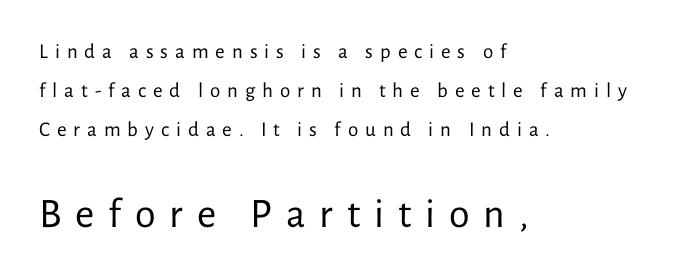
Q: Is the text bold? A: No.
Q: Is the text italic (slanted)? A: No, it is upright.
Q: Is the typeface a serif or a sans-serif typeface? A: Sans-serif.
Q: Is the text underlined? A: No.
Q: How is the paragraph aligned? A: Left-aligned.
Q: Is the spacing between letters normal or unusually wide? A: Unusually wide.
Q: Which block of text is set in a larger size, the first (top) or the second (bottom)? A: The second (bottom) one.
Q: Width (condensed, normal, or wide)? A: Normal.
Q: Stroke contrast? A: Low.
Q: x-height? A: Medium.
Q: Monospaced? A: No.
